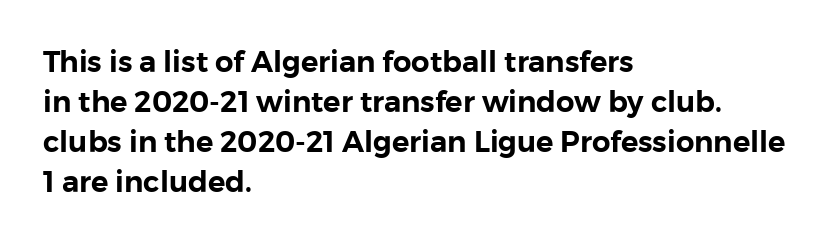
The image shows 29 px sans-serif type, upright; set left-aligned, normal line spacing (1.38x), normal letter spacing, not underlined; low stroke contrast and a medium x-height.
